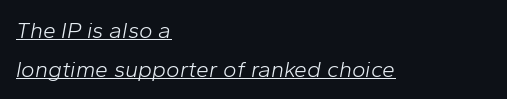
{"italic": "yes", "lean": "right", "slant_degrees": 10, "bold": "no", "underline": "yes", "align": "left", "line_spacing": "normal", "line_spacing_ratio": 1.69, "letter_spacing": "normal", "letter_spacing_em": 0.0, "glyph_px": 23}
